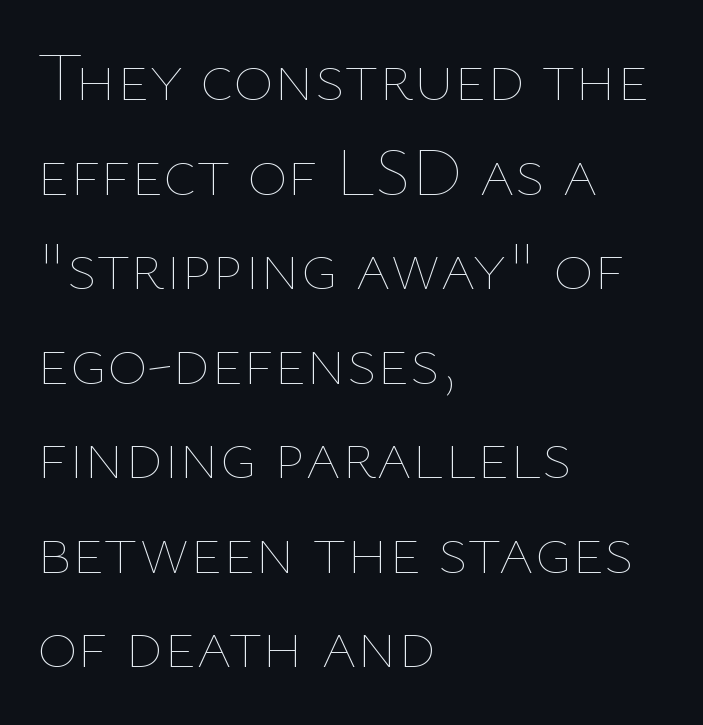
Q: Is the text bold? A: No.
Q: Is the text italic (slanted)? A: No, it is upright.
Q: Is the text underlined? A: No.
Q: How is the paragraph aligned? A: Left-aligned.
Q: Is the spacing between letters normal or unusually wide? A: Normal.
Q: Is the spacing between lines tight, normal or loose? A: Normal.
Q: Width (condensed, normal, or wide)? A: Normal.
Q: Stroke contrast? A: Low.
Q: x-height? A: Medium.
Q: Monospaced? A: No.
